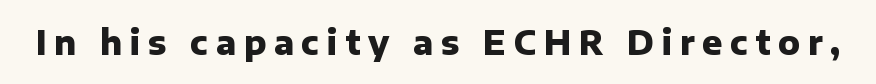
{"serif": "no", "italic": "no", "bold": "yes", "weight": "heavy", "width": "normal", "stroke_contrast": "low", "x_height": "medium", "monospaced": "no", "underline": "no", "letter_spacing": "wide", "letter_spacing_em": 0.23, "glyph_px": 33}
